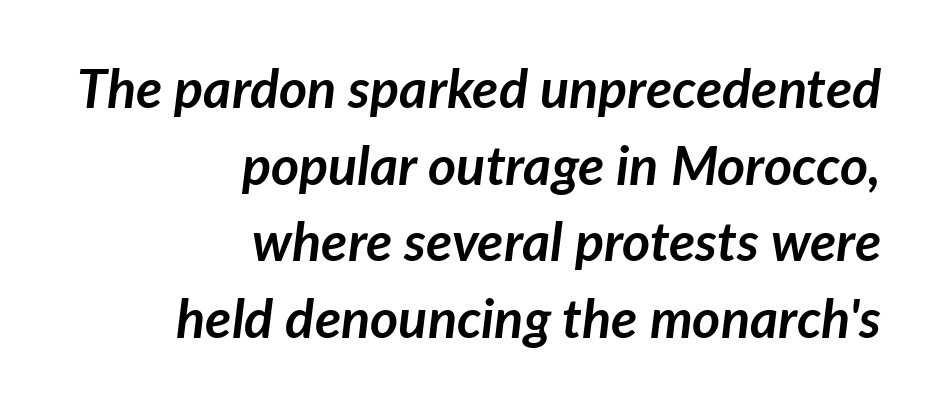
{"italic": "yes", "lean": "right", "slant_degrees": 7, "bold": "yes", "weight": "semibold", "width": "normal", "stroke_contrast": "low", "x_height": "medium", "monospaced": "no", "underline": "no", "align": "right", "line_spacing": "normal", "line_spacing_ratio": 1.42, "letter_spacing": "normal", "letter_spacing_em": 0.0, "glyph_px": 54}
